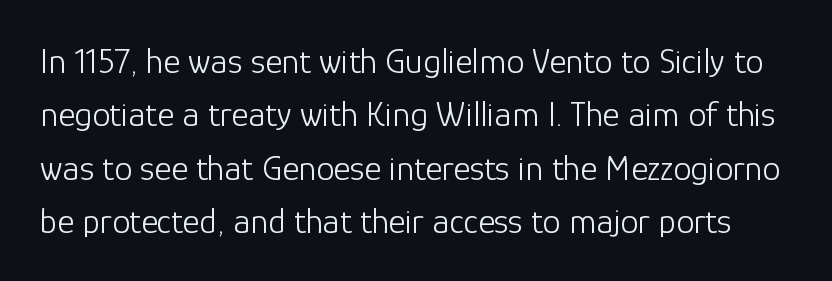
{"serif": "no", "italic": "no", "bold": "no", "weight": "light", "width": "normal", "stroke_contrast": "low", "x_height": "medium", "monospaced": "no", "underline": "no", "line_spacing": "normal", "line_spacing_ratio": 1.48, "letter_spacing": "normal", "letter_spacing_em": 0.0, "glyph_px": 36}
